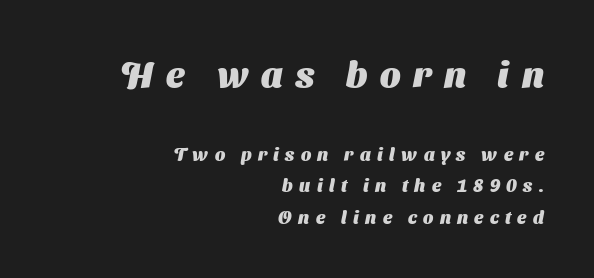
The first block has been scaled up relative to the second. The rendering uses natural spacing where letterforms have individual widths. Is the letter spacing exaggerated? Yes — the characters are pushed far apart. Only glyphs here, with clear space below each row. The face used here has the dense, thick strokes of a bold. The rendering anchors every line to the right-hand side.
